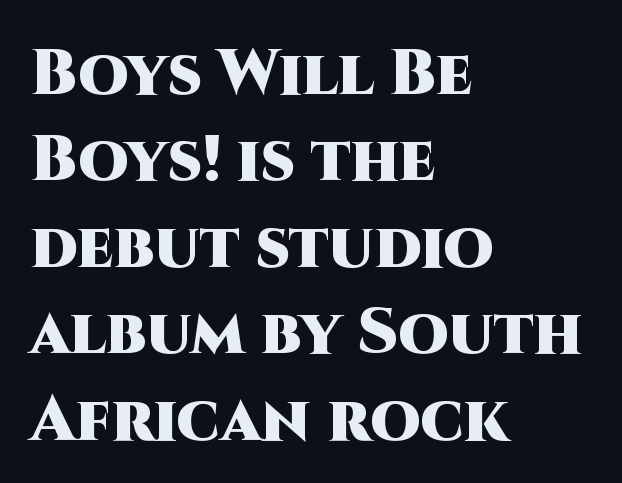
The image shows 64 px heavy sans-serif type, upright; set left-aligned, normal line spacing (1.35x), normal letter spacing, not underlined; high stroke contrast and a large x-height.
